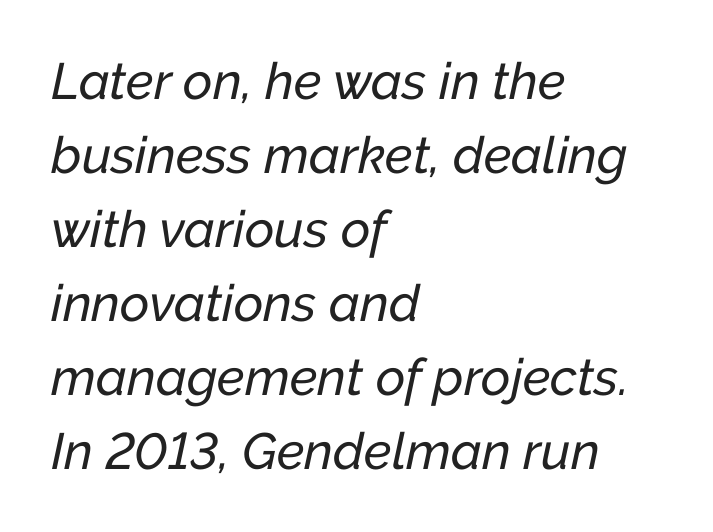
Looks like regular typesetting: each glyph gets only the width it needs. Slant detected: the letters are inclined. The glyphs are unaccompanied by any horizontal stroke below them. Notice how descenders clear the ascenders below comfortably — that's standard leading. Layout note: lines flush left.
